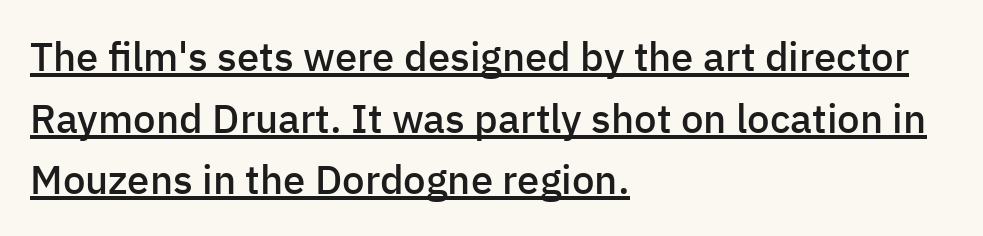
Are there feet on the stems? There aren't — it's a sans. This rendering leaves character spacing at its baseline value. Quick note: interline space is typical. Semibold letterforms, between regular and bold.
